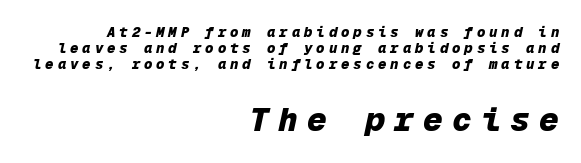
The image shows 33 px heavy type, italic (leaning right), monospaced; set right-aligned, tight line spacing (1.15x), unusually wide letter spacing (+0.28 em), not underlined; the second (bottom) block is 2.36x larger; low stroke contrast and a medium x-height.
